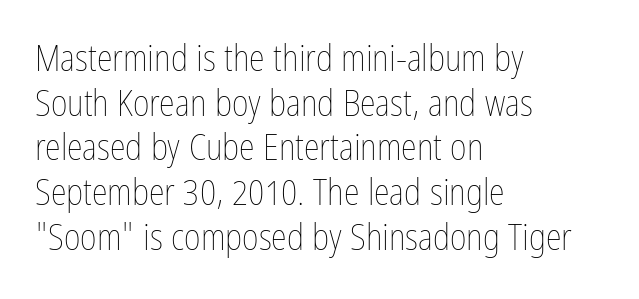
The image shows 36 px thin, condensed type, upright; set left-aligned, line spacing 1.24x, normal letter spacing, not underlined; low stroke contrast and a medium x-height.
